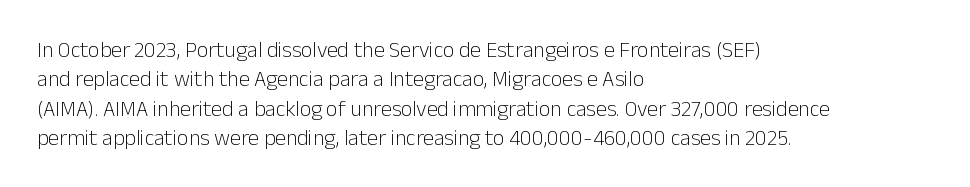
Q: Is the text bold? A: No.
Q: Is the text italic (slanted)? A: No, it is upright.
Q: Is the text underlined? A: No.
Q: How is the paragraph aligned? A: Left-aligned.
Q: Is the spacing between letters normal or unusually wide? A: Normal.
Q: Is the spacing between lines tight, normal or loose? A: Normal.
